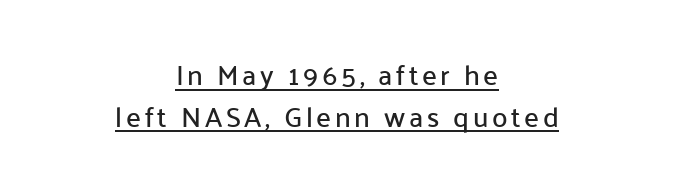
{"serif": "no", "italic": "no", "width": "normal", "stroke_contrast": "low", "x_height": "medium", "monospaced": "no", "underline": "yes", "align": "center", "line_spacing": "normal", "line_spacing_ratio": 1.49, "glyph_px": 28}
